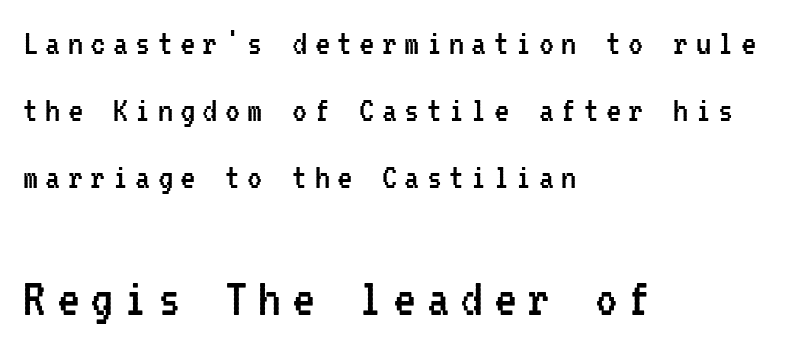
Q: Is the text bold? A: No.
Q: Is the text italic (slanted)? A: No, it is upright.
Q: Is the typeface a serif or a sans-serif typeface? A: Sans-serif.
Q: Is the text underlined? A: No.
Q: How is the paragraph aligned? A: Left-aligned.
Q: Which block of text is set in a larger size, the first (top) or the second (bottom)? A: The second (bottom) one.
Q: Width (condensed, normal, or wide)? A: Condensed.
Q: Stroke contrast? A: Low.
Q: x-height? A: Medium.
Q: Monospaced? A: Yes.
